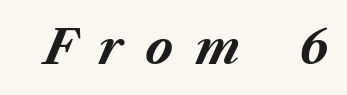
Designer's note — italics engaged. Varying glyph widths throughout — classic text-font behaviour. Check under the words: just untouched page. Look at the stroke-to-counter ratio: heavy, a bold.
